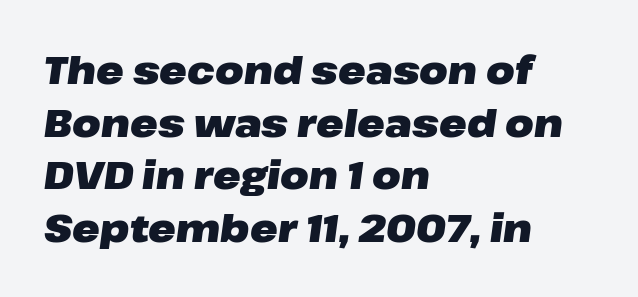
The typesetting leans heavy: a genuine bold. You could not count columns in this text — the font is proportionally spaced. Each row of text sits above clean, open space. Line starts are locked; line ends wander. How are the letters spaced? Ordinarily, with no added tracking. This is oblique type, the kind used for emphasis or titles.
